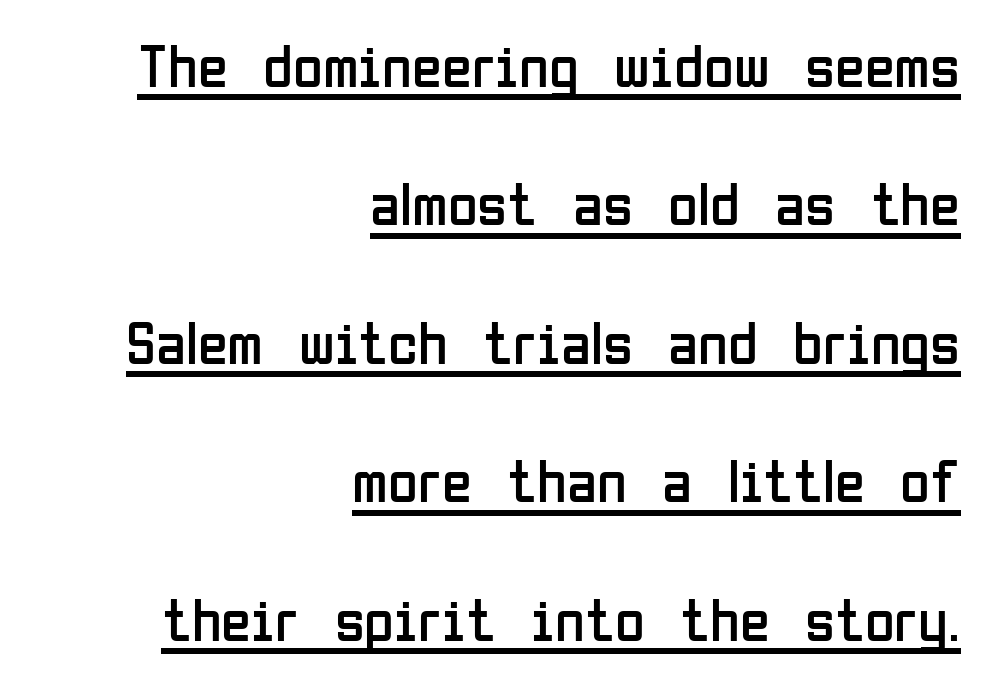
Q: Is the text bold? A: No.
Q: Is the text italic (slanted)? A: No, it is upright.
Q: Is the typeface a serif or a sans-serif typeface? A: Sans-serif.
Q: Is the text underlined? A: Yes.
Q: How is the paragraph aligned? A: Right-aligned.
Q: Is the spacing between letters normal or unusually wide? A: Normal.
Q: Is the spacing between lines tight, normal or loose? A: Loose.
Q: Width (condensed, normal, or wide)? A: Condensed.
Q: Stroke contrast? A: Low.
Q: x-height? A: Medium.
Q: Monospaced? A: No.
